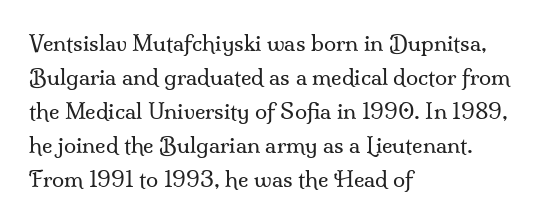
These lines stack with their left ends in a neat column. Any mark beneath the type? The region is blank. Short note: letters normally spaced. The type sits square on the baseline with zero lean.
